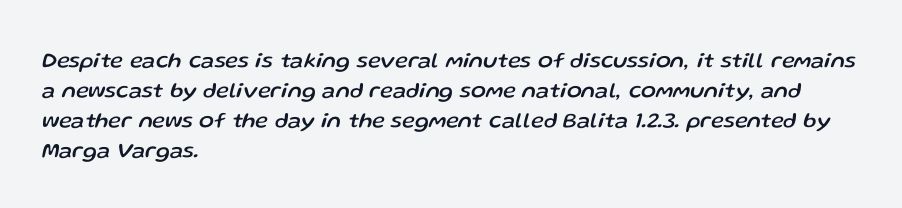
{"italic": "yes", "lean": "right", "slant_degrees": 13, "underline": "no", "align": "left", "line_spacing": "normal", "line_spacing_ratio": 1.37, "letter_spacing": "normal", "letter_spacing_em": 0.0, "glyph_px": 22}
